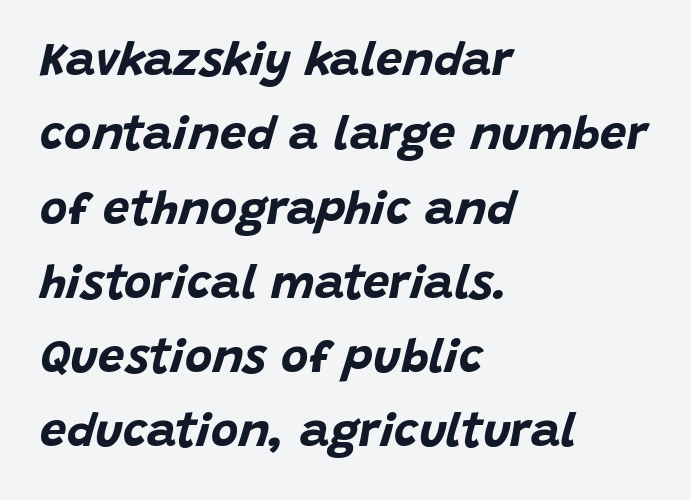
Q: Is the text bold? A: Yes.
Q: Is the text italic (slanted)? A: Yes, it leans right by about 15 degrees.
Q: Is the text underlined? A: No.
Q: How is the paragraph aligned? A: Left-aligned.
Q: Is the spacing between letters normal or unusually wide? A: Normal.
Q: Is the spacing between lines tight, normal or loose? A: Normal.
Q: Width (condensed, normal, or wide)? A: Normal.
Q: Stroke contrast? A: Low.
Q: x-height? A: Large.
Q: Monospaced? A: No.
